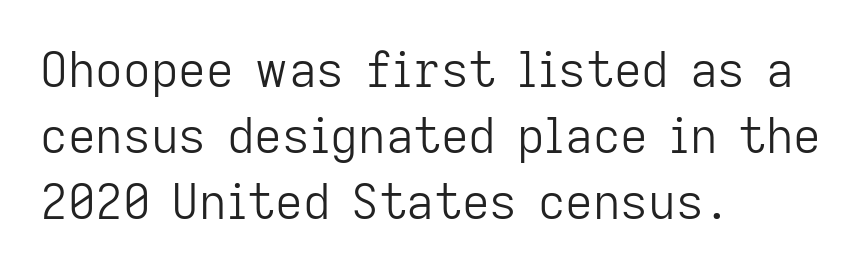
{"serif": "no", "italic": "no", "bold": "no", "weight": "light", "width": "normal", "stroke_contrast": "low", "x_height": "medium", "monospaced": "no", "underline": "no", "align": "left", "line_spacing": "normal", "line_spacing_ratio": 1.37, "letter_spacing": "normal", "letter_spacing_em": 0.0, "glyph_px": 48}
